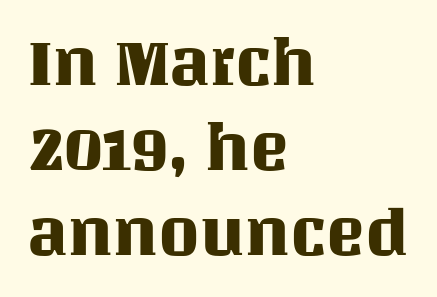
The image shows 65 px text type, upright; set left-aligned, normal line spacing (1.31x), normal letter spacing, not underlined; medium stroke contrast and a large x-height.
